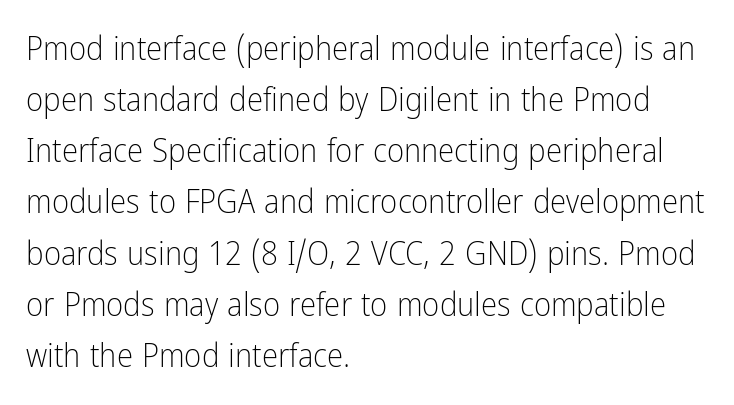
{"serif": "no", "italic": "no", "bold": "no", "weight": "light", "width": "condensed", "stroke_contrast": "low", "x_height": "medium", "monospaced": "no", "underline": "no", "align": "left", "line_spacing": "normal", "line_spacing_ratio": 1.55, "letter_spacing": "normal", "letter_spacing_em": 0.0, "glyph_px": 33}
